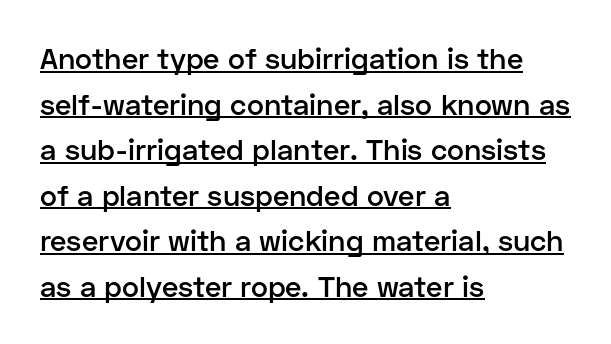
The image shows 29 px semibold sans-serif type, upright; set left-aligned, normal line spacing (1.57x), normal letter spacing, underlined; low stroke contrast and a medium x-height.
